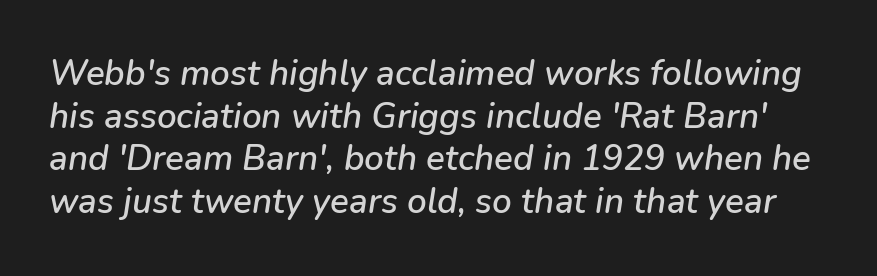
The image shows 35 px text type, italic (leaning right); set line spacing 1.22x, normal letter spacing, not underlined; low stroke contrast and a medium x-height.
